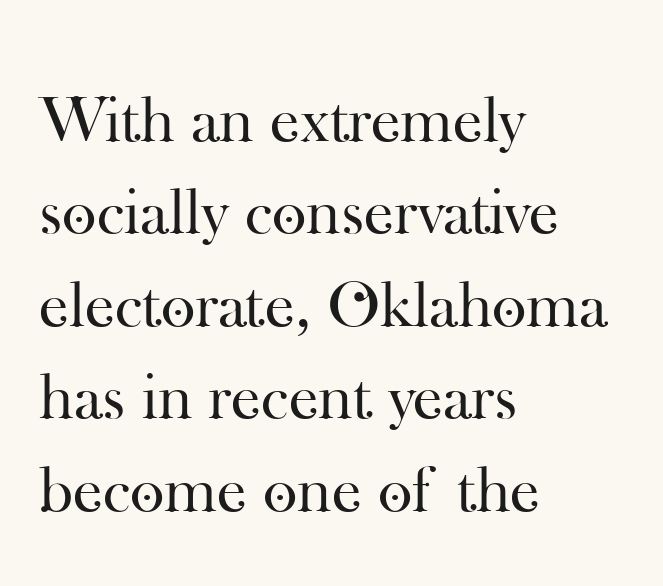
{"serif": "yes", "italic": "no", "bold": "no", "weight": "regular", "width": "normal", "stroke_contrast": "high", "x_height": "small", "monospaced": "no", "underline": "no", "align": "left", "line_spacing": "normal", "line_spacing_ratio": 1.4, "letter_spacing": "normal", "letter_spacing_em": 0.0, "glyph_px": 66}
